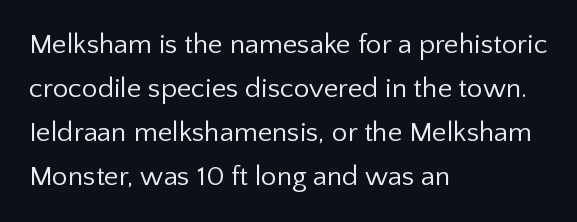
Q: Is the text bold? A: No.
Q: Is the text italic (slanted)? A: No, it is upright.
Q: Is the typeface a serif or a sans-serif typeface? A: Sans-serif.
Q: Is the text underlined? A: No.
Q: How is the paragraph aligned? A: Left-aligned.
Q: Is the spacing between letters normal or unusually wide? A: Normal.
Q: Is the spacing between lines tight, normal or loose? A: Normal.
Q: Width (condensed, normal, or wide)? A: Normal.
Q: Stroke contrast? A: Low.
Q: x-height? A: Medium.
Q: Monospaced? A: No.
